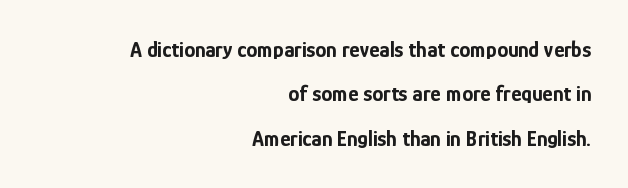
{"italic": "no", "bold": "yes", "underline": "no", "align": "right", "line_spacing": "loose", "line_spacing_ratio": 2.02, "letter_spacing": "normal", "letter_spacing_em": 0.0, "glyph_px": 22}
